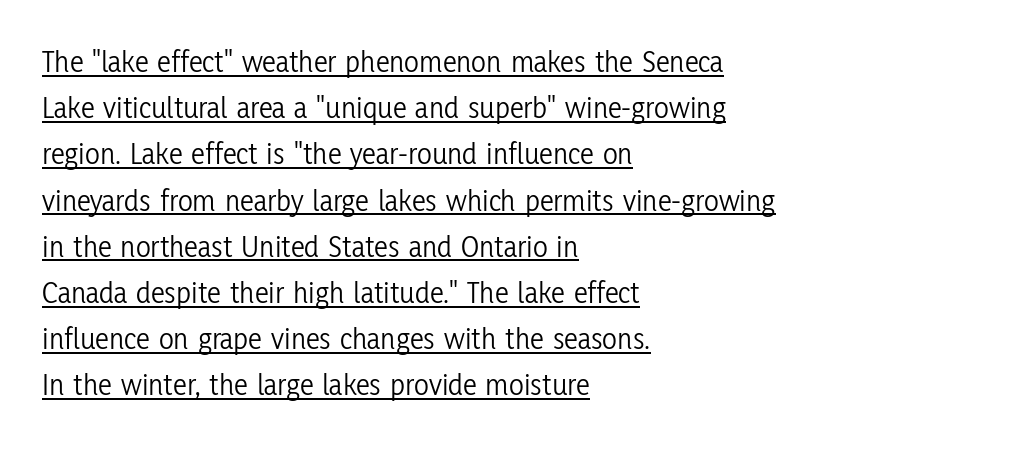
{"serif": "no", "italic": "no", "bold": "no", "weight": "light", "width": "condensed", "stroke_contrast": "low", "x_height": "medium", "monospaced": "no", "underline": "yes", "align": "left", "line_spacing": "normal", "line_spacing_ratio": 1.49, "letter_spacing": "normal", "letter_spacing_em": 0.0, "glyph_px": 31}
